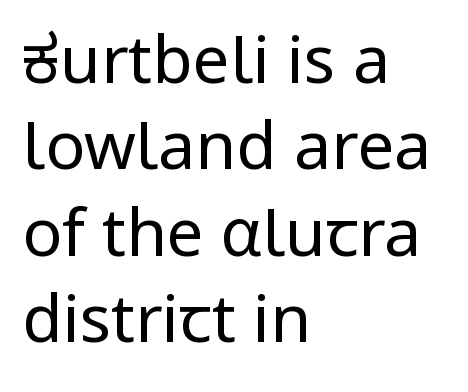
Rule under the text: the space is simply empty. Are there feet on the stems? There aren't — it's a sans. Caption: multi-line text, flush left, ragged right. Does extra space separate the letters? No, they use regular spacing. The designer left line spacing at the default.
